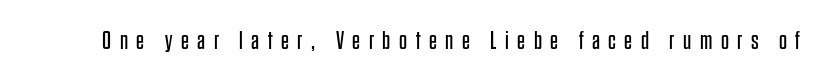
This rendering features lettering with no underline. This reads as an unemphasized weight, regular at the heaviest. Display-style spreading of the glyphs; the letterfit is very open. This is roman type, the default non-slanted kind.
